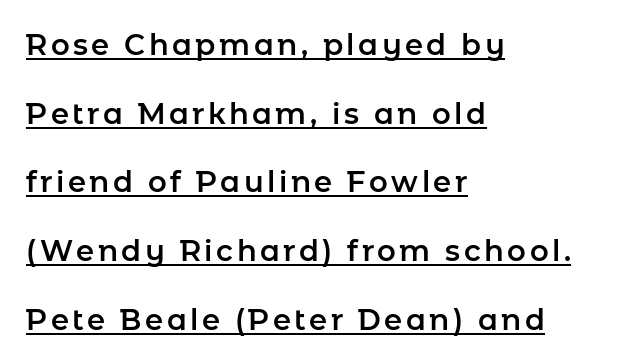
Q: Is the text italic (slanted)? A: No, it is upright.
Q: Is the typeface a serif or a sans-serif typeface? A: Sans-serif.
Q: Is the text underlined? A: Yes.
Q: How is the paragraph aligned? A: Left-aligned.
Q: Is the spacing between lines tight, normal or loose? A: Loose.
Q: Width (condensed, normal, or wide)? A: Normal.
Q: Stroke contrast? A: Low.
Q: x-height? A: Medium.
Q: Monospaced? A: No.
